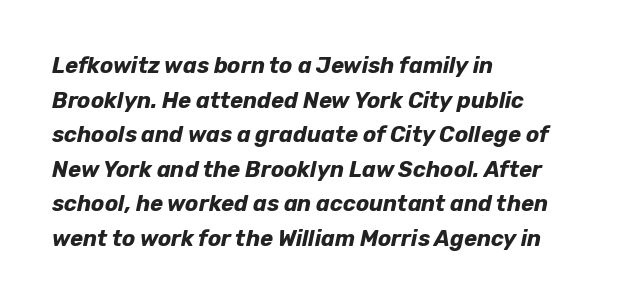
The letters are slanted; this is an italic face. This rendering features lettering with no underline. Letter spacing: default. These lines carry a lot of weight — the face is fully bold.
